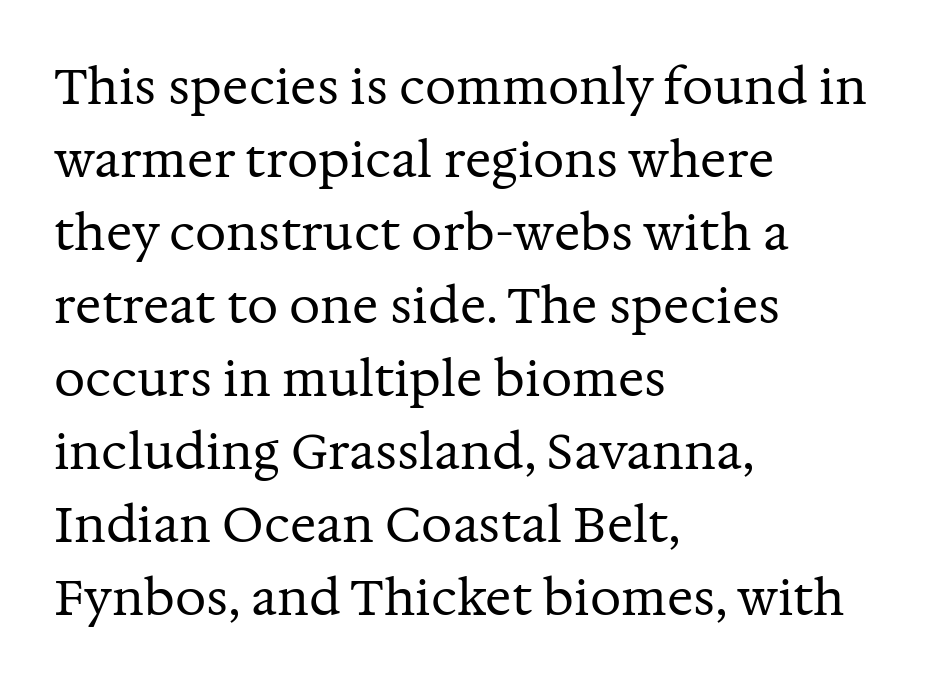
The image shows 49 px regular-weight serif type, upright; set left-aligned, normal line spacing (1.49x), normal letter spacing, not underlined; medium stroke contrast and a medium x-height.
